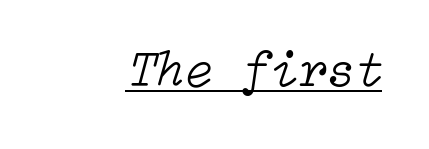
Q: Is the text bold? A: No.
Q: Is the text italic (slanted)? A: Yes, it leans right by about 15 degrees.
Q: Is the text underlined? A: Yes.
Q: Is the spacing between letters normal or unusually wide? A: Normal.
Q: Width (condensed, normal, or wide)? A: Normal.
Q: Stroke contrast? A: Low.
Q: x-height? A: Medium.
